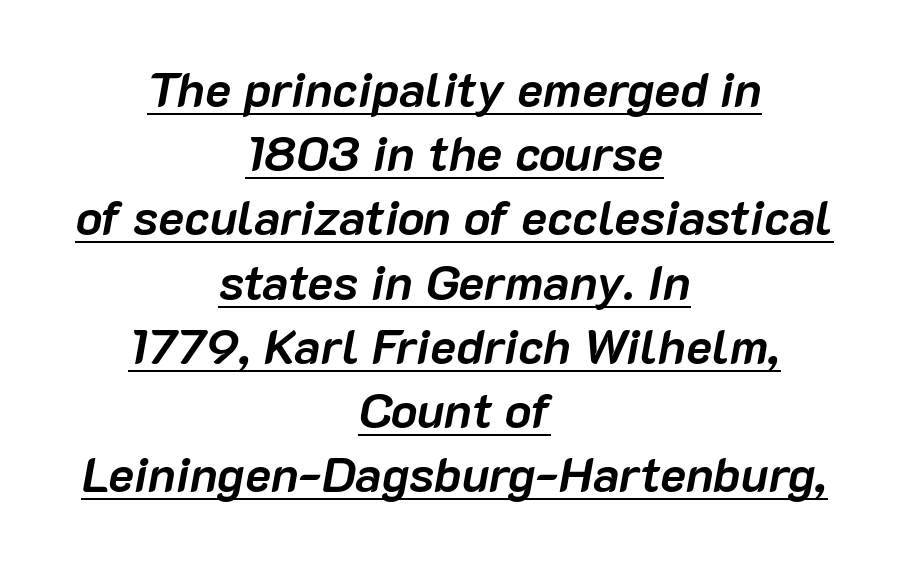
Q: Is the text bold? A: Yes.
Q: Is the text italic (slanted)? A: Yes, it leans right by about 10 degrees.
Q: Is the text underlined? A: Yes.
Q: How is the paragraph aligned? A: Centered.
Q: Is the spacing between letters normal or unusually wide? A: Normal.
Q: Is the spacing between lines tight, normal or loose? A: Normal.
Q: Width (condensed, normal, or wide)? A: Normal.
Q: Stroke contrast? A: Low.
Q: x-height? A: Medium.
Q: Monospaced? A: No.
